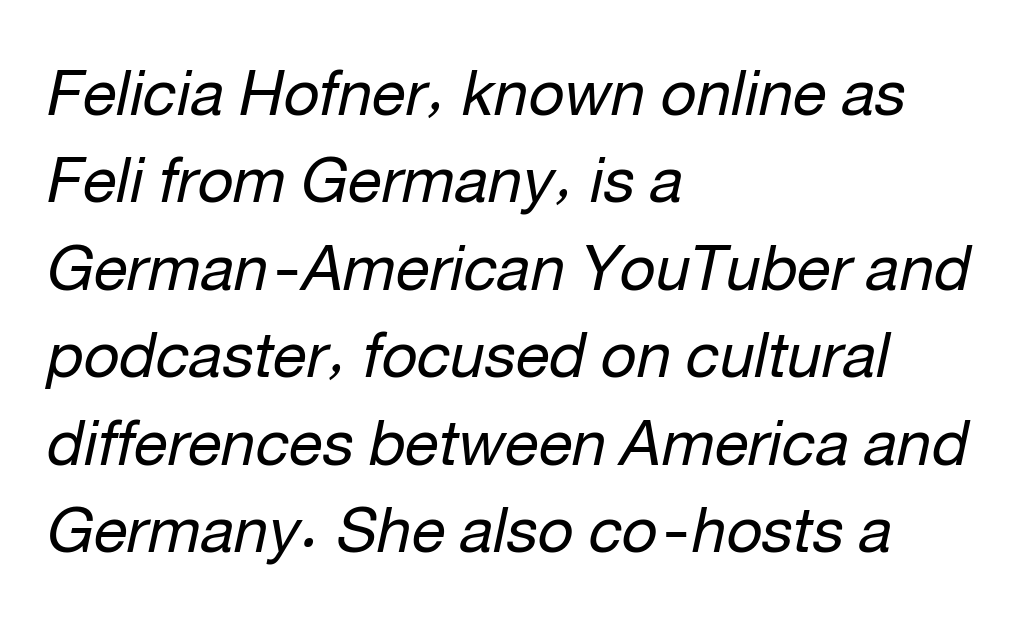
Q: Is the text bold? A: No.
Q: Is the text italic (slanted)? A: Yes, it leans right by about 12 degrees.
Q: Is the text underlined? A: No.
Q: How is the paragraph aligned? A: Left-aligned.
Q: Is the spacing between letters normal or unusually wide? A: Normal.
Q: Is the spacing between lines tight, normal or loose? A: Normal.
Q: Width (condensed, normal, or wide)? A: Normal.
Q: Stroke contrast? A: Low.
Q: x-height? A: Medium.
Q: Monospaced? A: No.
